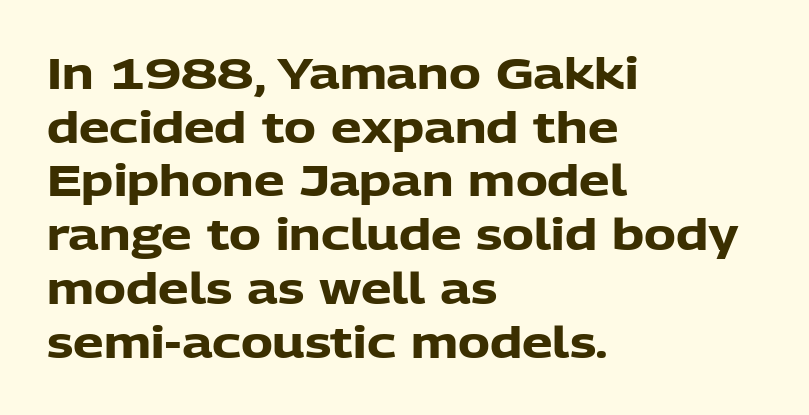
When letters stand straight like this, we call the style roman or upright. Does the copy run flush right? No — it runs flush left. The line texture is even and compact thanks to regular tracking. Bare-footed words on every line. Typographically, this falls in the sans-serif category.
